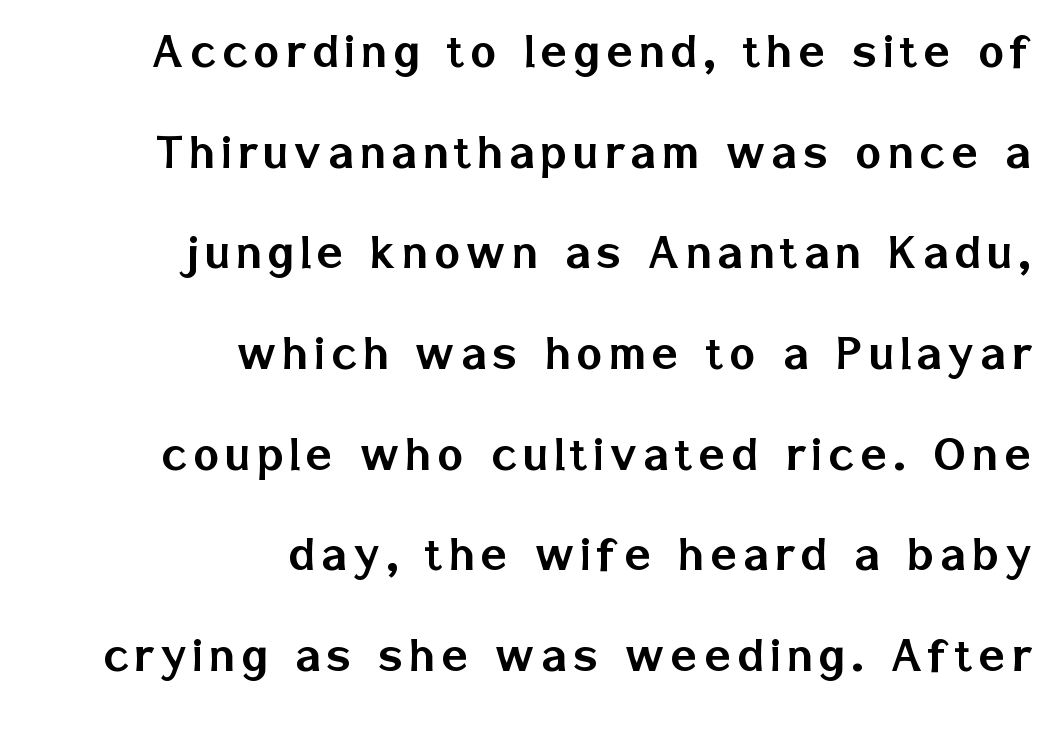
{"serif": "no", "italic": "no", "width": "normal", "stroke_contrast": "low", "x_height": "medium", "monospaced": "no", "underline": "no", "align": "right", "line_spacing_ratio": 1.83, "glyph_px": 55}
